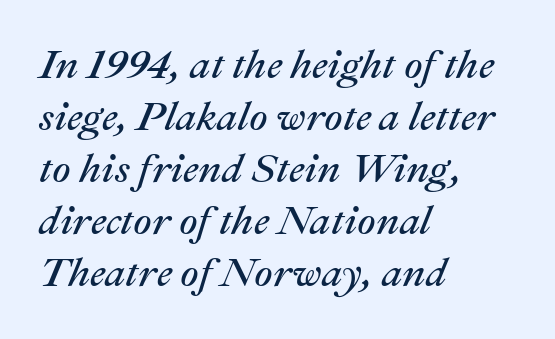
{"italic": "yes", "lean": "right", "slant_degrees": 22, "bold": "no", "weight": "regular", "width": "normal", "stroke_contrast": "medium", "x_height": "medium", "monospaced": "no", "underline": "no", "align": "left", "line_spacing": "normal", "line_spacing_ratio": 1.27, "letter_spacing": "normal", "letter_spacing_em": 0.0, "glyph_px": 41}
